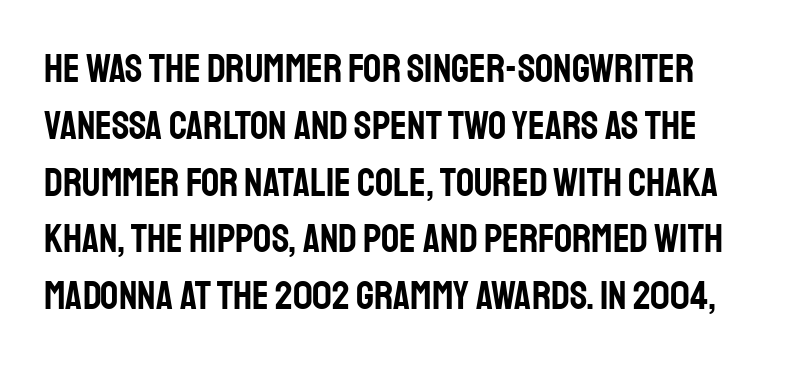
{"serif": "no", "italic": "no", "width": "condensed", "stroke_contrast": "low", "x_height": "large", "monospaced": "no", "underline": "no", "line_spacing": "normal", "line_spacing_ratio": 1.42, "letter_spacing": "normal", "letter_spacing_em": 0.0, "glyph_px": 40}
